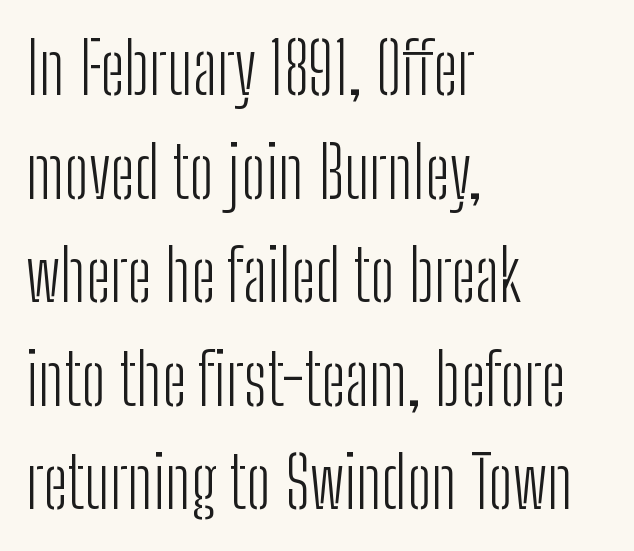
Q: Is the text bold? A: No.
Q: Is the text italic (slanted)? A: No, it is upright.
Q: Is the typeface a serif or a sans-serif typeface? A: Sans-serif.
Q: Is the text underlined? A: No.
Q: How is the paragraph aligned? A: Left-aligned.
Q: Is the spacing between letters normal or unusually wide? A: Normal.
Q: Is the spacing between lines tight, normal or loose? A: Normal.
Q: Width (condensed, normal, or wide)? A: Condensed.
Q: Stroke contrast? A: Low.
Q: x-height? A: Medium.
Q: Monospaced? A: No.
